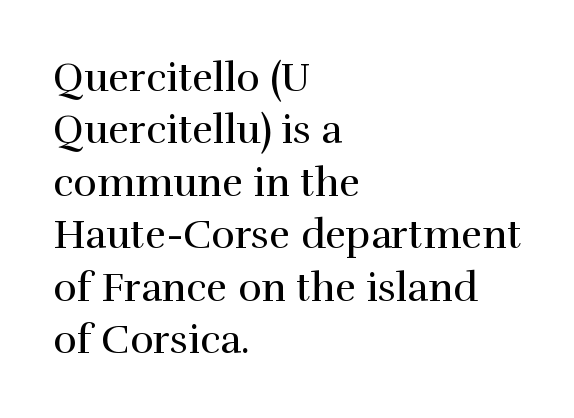
The image shows 40 px regular-weight serif type, upright; set left-aligned, normal line spacing (1.31x), normal letter spacing, not underlined; a medium x-height.
